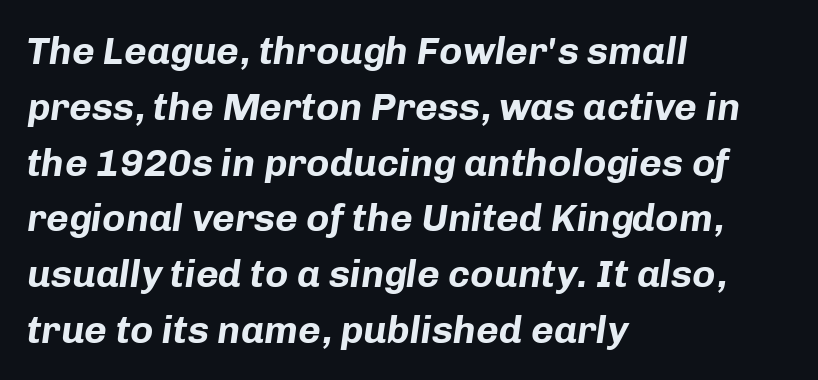
Q: Is the text bold? A: Yes.
Q: Is the text italic (slanted)? A: Yes, it leans right by about 8 degrees.
Q: Is the text underlined? A: No.
Q: How is the paragraph aligned? A: Left-aligned.
Q: Is the spacing between letters normal or unusually wide? A: Normal.
Q: Is the spacing between lines tight, normal or loose? A: Normal.
Q: Width (condensed, normal, or wide)? A: Normal.
Q: Stroke contrast? A: Low.
Q: x-height? A: Medium.
Q: Monospaced? A: No.
